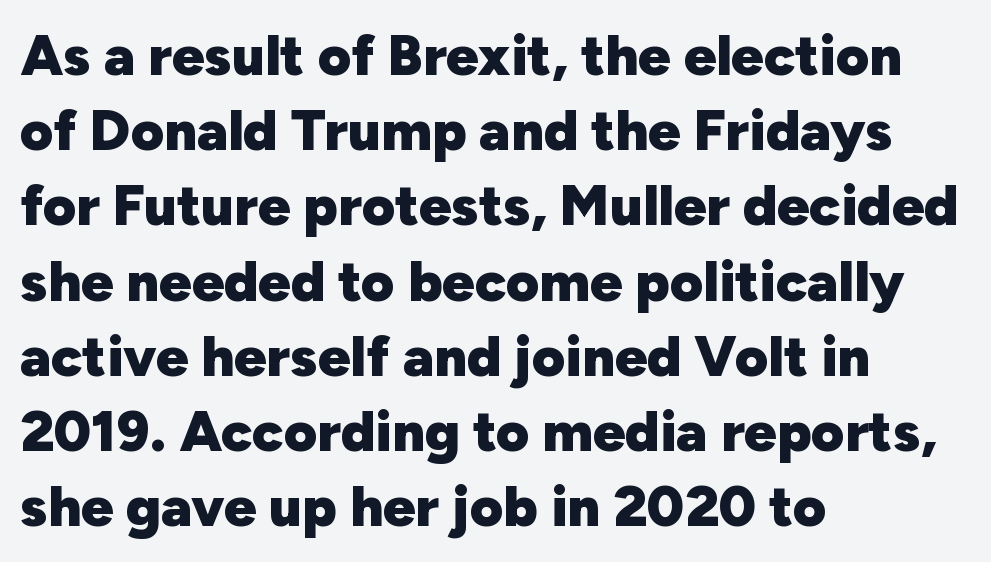
{"serif": "no", "italic": "no", "bold": "yes", "weight": "heavy", "width": "normal", "stroke_contrast": "low", "x_height": "medium", "monospaced": "no", "underline": "no", "align": "left", "line_spacing": "normal", "line_spacing_ratio": 1.32, "letter_spacing": "normal", "letter_spacing_em": 0.0, "glyph_px": 57}
